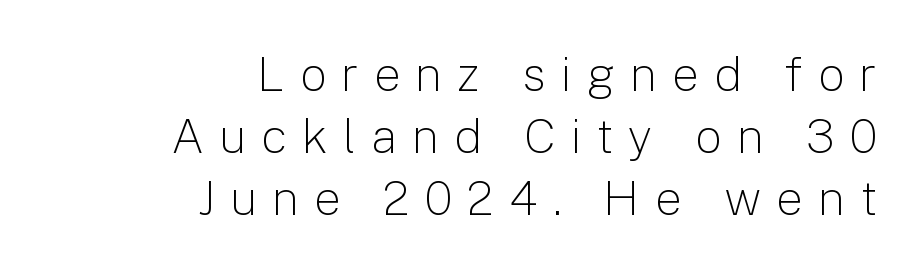
{"serif": "no", "italic": "no", "bold": "no", "weight": "light", "width": "normal", "stroke_contrast": "low", "x_height": "medium", "monospaced": "no", "underline": "no", "align": "right", "line_spacing": "normal", "line_spacing_ratio": 1.29, "letter_spacing": "wide", "letter_spacing_em": 0.31, "glyph_px": 48}
